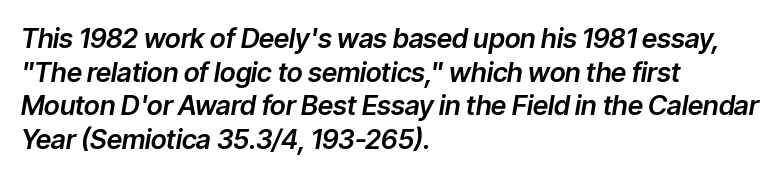
{"italic": "yes", "lean": "right", "slant_degrees": 9, "underline": "no", "align": "left", "line_spacing": "normal", "line_spacing_ratio": 1.25, "letter_spacing": "normal", "letter_spacing_em": 0.0, "glyph_px": 27}
